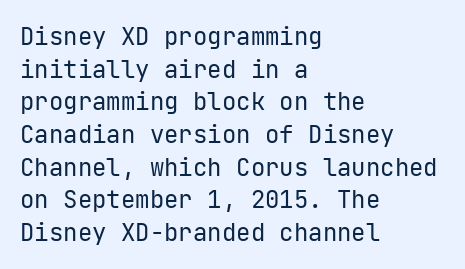
The image shows 24 px text type, upright; set left-aligned, normal line spacing (1.36x), normal letter spacing, not underlined.
